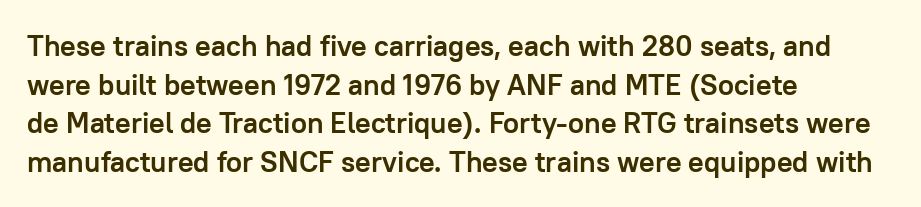
{"serif": "no", "italic": "no", "bold": "yes", "weight": "semibold", "width": "normal", "stroke_contrast": "low", "x_height": "medium", "monospaced": "no", "underline": "no", "align": "left", "line_spacing": "normal", "line_spacing_ratio": 1.33, "letter_spacing": "normal", "letter_spacing_em": 0.0, "glyph_px": 29}
